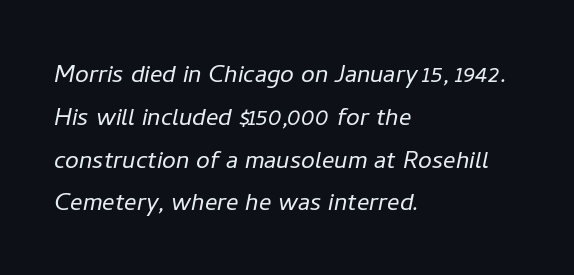
Q: Is the text bold? A: No.
Q: Is the text italic (slanted)? A: Yes, it leans right by about 11 degrees.
Q: Is the text underlined? A: No.
Q: How is the paragraph aligned? A: Left-aligned.
Q: Is the spacing between letters normal or unusually wide? A: Normal.
Q: Is the spacing between lines tight, normal or loose? A: Normal.
Q: Width (condensed, normal, or wide)? A: Normal.
Q: Stroke contrast? A: Low.
Q: x-height? A: Medium.
Q: Monospaced? A: No.
